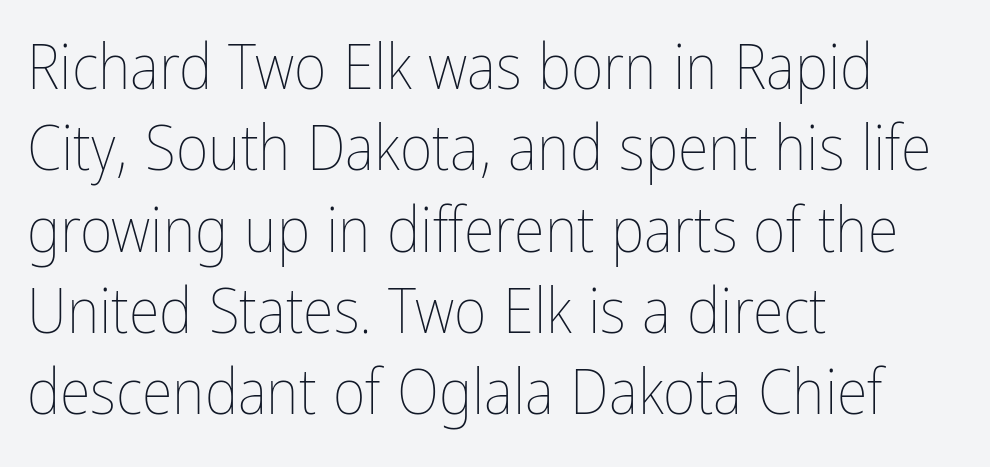
This is roman type, the default non-slanted kind. Varying glyph widths throughout — classic text-font behaviour. Is the block centered? No — it sits flush against the left margin. Heft: none added — not bold.
